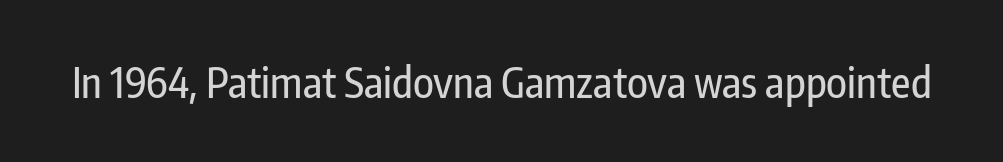
{"serif": "no", "italic": "no", "width": "condensed", "stroke_contrast": "low", "x_height": "medium", "monospaced": "no", "underline": "no", "letter_spacing": "normal", "letter_spacing_em": 0.0, "glyph_px": 42}
